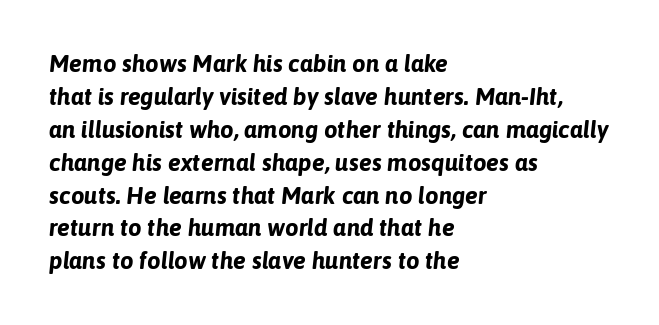
Q: Is the text bold? A: Yes.
Q: Is the text italic (slanted)? A: Yes, it leans right by about 6 degrees.
Q: Is the text underlined? A: No.
Q: How is the paragraph aligned? A: Left-aligned.
Q: Is the spacing between letters normal or unusually wide? A: Normal.
Q: Is the spacing between lines tight, normal or loose? A: Normal.
